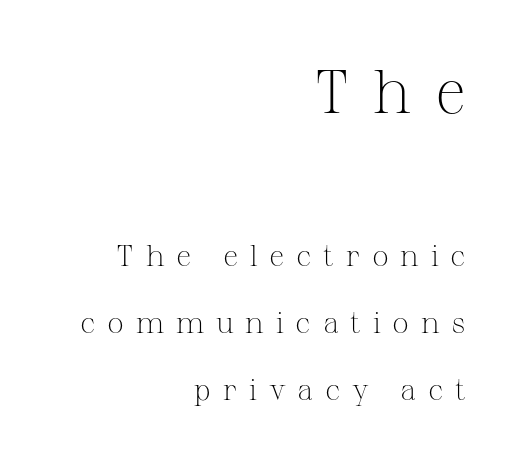
The image shows 61 px light serif type, upright; set right-aligned, loose line spacing (2.23x), unusually wide letter spacing (+0.39 em), not underlined; the first (top) block is 2.03x larger; medium stroke contrast and a medium x-height.
